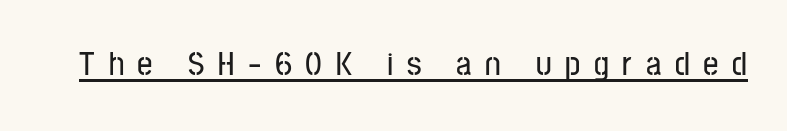
{"serif": "no", "italic": "no", "width": "condensed", "stroke_contrast": "low", "x_height": "medium", "monospaced": "no", "underline": "yes", "letter_spacing": "wide", "letter_spacing_em": 0.4, "glyph_px": 34}
